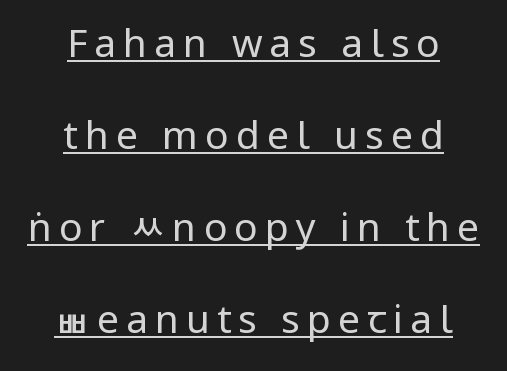
Q: Is the text bold? A: No.
Q: Is the text italic (slanted)? A: No, it is upright.
Q: Is the typeface a serif or a sans-serif typeface? A: Sans-serif.
Q: Is the text underlined? A: Yes.
Q: How is the paragraph aligned? A: Centered.
Q: Is the spacing between lines tight, normal or loose? A: Loose.
Q: Width (condensed, normal, or wide)? A: Condensed.
Q: Stroke contrast? A: Low.
Q: x-height? A: Large.
Q: Monospaced? A: No.
